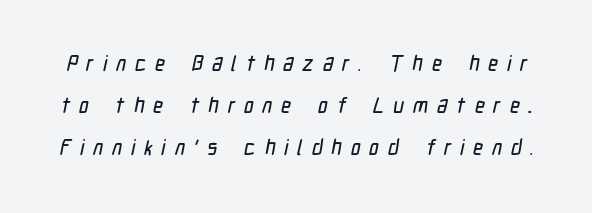
{"underline": "no", "line_spacing": "loose", "line_spacing_ratio": 2.01, "letter_spacing": "wide", "letter_spacing_em": 0.42, "glyph_px": 21}
